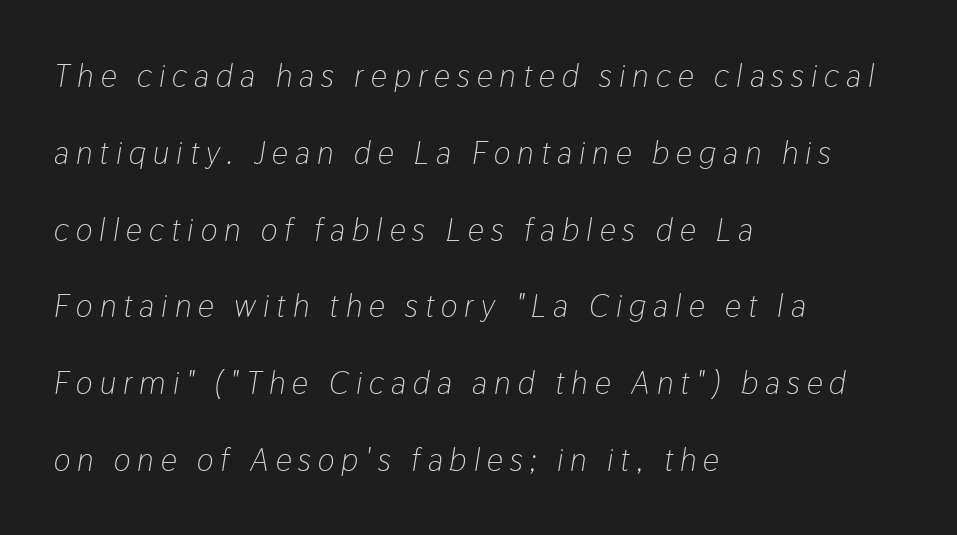
Q: Is the text bold? A: No.
Q: Is the text italic (slanted)? A: Yes, it leans right by about 9 degrees.
Q: Is the text underlined? A: No.
Q: How is the paragraph aligned? A: Left-aligned.
Q: Is the spacing between letters normal or unusually wide? A: Unusually wide.
Q: Is the spacing between lines tight, normal or loose? A: Loose.
Q: Width (condensed, normal, or wide)? A: Condensed.
Q: Stroke contrast? A: Low.
Q: x-height? A: Medium.
Q: Monospaced? A: No.
